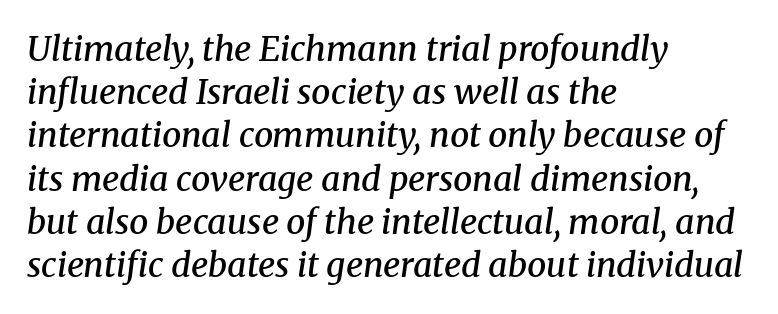
{"serif": "yes", "italic": "yes", "lean": "right", "slant_degrees": 8, "bold": "semi", "weight": "semibold", "width": "normal", "stroke_contrast": "medium", "x_height": "medium", "monospaced": "no", "underline": "no", "align": "left", "line_spacing": "normal", "line_spacing_ratio": 1.27, "letter_spacing": "normal", "letter_spacing_em": 0.0, "glyph_px": 34}
